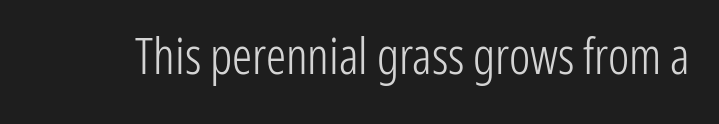
{"serif": "no", "italic": "no", "bold": "no", "weight": "light", "width": "condensed", "stroke_contrast": "low", "x_height": "medium", "monospaced": "no", "underline": "no", "letter_spacing": "normal", "letter_spacing_em": 0.0, "glyph_px": 50}
